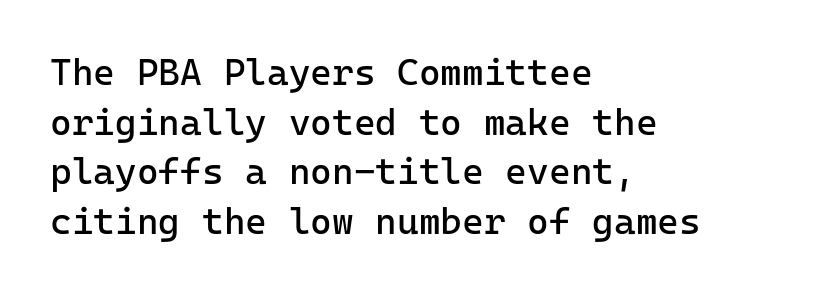
{"serif": "no", "italic": "no", "bold": "no", "weight": "regular", "width": "normal", "stroke_contrast": "low", "x_height": "medium", "monospaced": "yes", "underline": "no", "align": "left", "line_spacing": "normal", "line_spacing_ratio": 1.34, "letter_spacing": "normal", "letter_spacing_em": 0.0, "glyph_px": 37}
